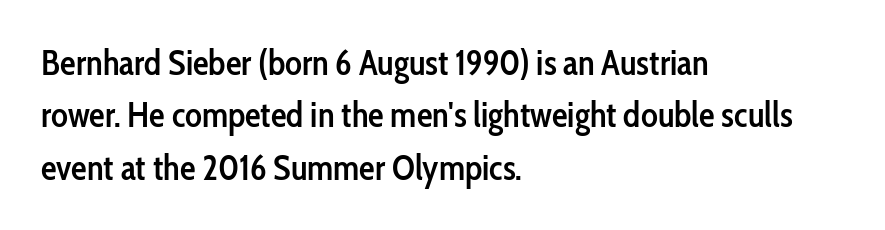
Is this a sans? Yes — the strokes have no serifs. No italicization has been applied; the sample stays upright. Alignment: flush left. Nothing unusual about the tracking: characters are spaced as the font intends. Regular leading.
